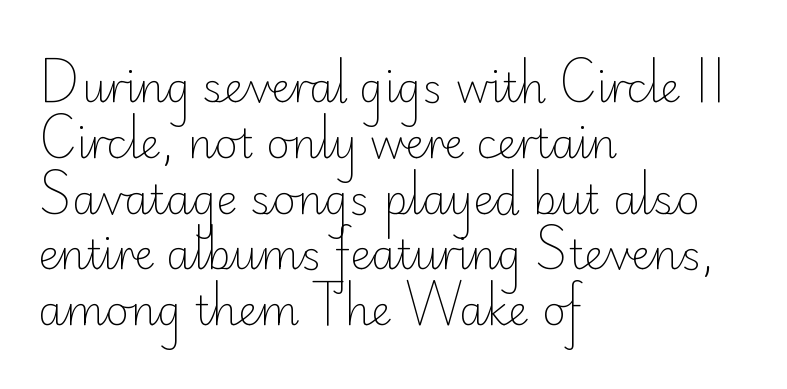
{"serif": "no", "italic": "no", "bold": "no", "weight": "light", "width": "normal", "stroke_contrast": "low", "x_height": "small", "monospaced": "no", "underline": "no", "align": "left", "line_spacing": "normal", "line_spacing_ratio": 1.36, "letter_spacing": "normal", "letter_spacing_em": 0.0, "glyph_px": 41}
